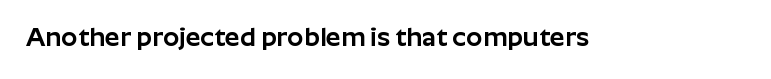
Q: Is the text italic (slanted)? A: No, it is upright.
Q: Is the text underlined? A: No.
Q: Is the spacing between letters normal or unusually wide? A: Normal.
